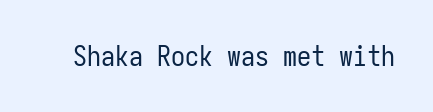
{"serif": "no", "italic": "no", "bold": "no", "weight": "regular", "width": "condensed", "stroke_contrast": "low", "x_height": "medium", "monospaced": "yes", "underline": "no", "letter_spacing": "normal", "letter_spacing_em": 0.0, "glyph_px": 28}
